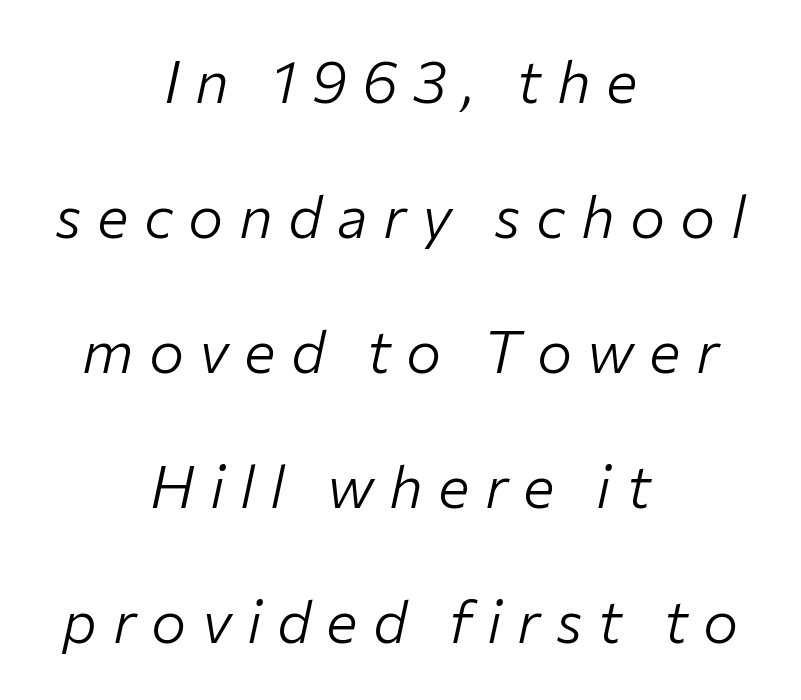
The typeface has the unassuming heft of standard copy or less. If you measured baseline to baseline, you'd find a long distance. Do the characters align in a grid? No, the font is proportional. The font's italic variant was chosen for this text. In CSS terms this would be text-align: center. Unmarked baselines from the first word to the last.
